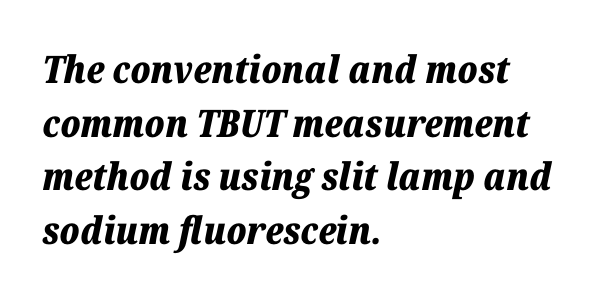
Q: Is the text bold? A: Yes.
Q: Is the text italic (slanted)? A: Yes, it leans right by about 12 degrees.
Q: Is the text underlined? A: No.
Q: How is the paragraph aligned? A: Left-aligned.
Q: Is the spacing between letters normal or unusually wide? A: Normal.
Q: Is the spacing between lines tight, normal or loose? A: Normal.
Q: Width (condensed, normal, or wide)? A: Normal.
Q: Stroke contrast? A: Low.
Q: x-height? A: Medium.
Q: Monospaced? A: No.
